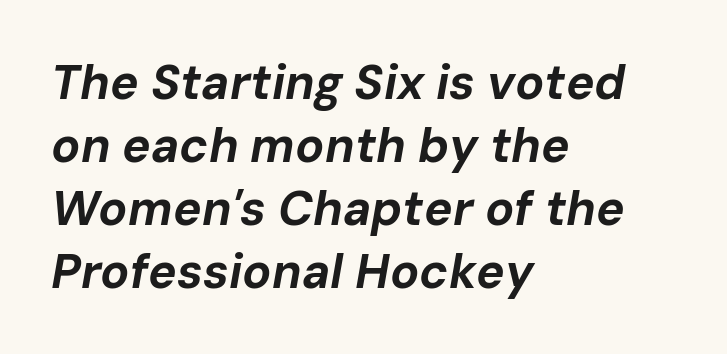
The image shows 48 px bold type, italic (leaning right); set left-aligned, normal line spacing (1.31x), normal letter spacing, not underlined; low stroke contrast and a medium x-height.
